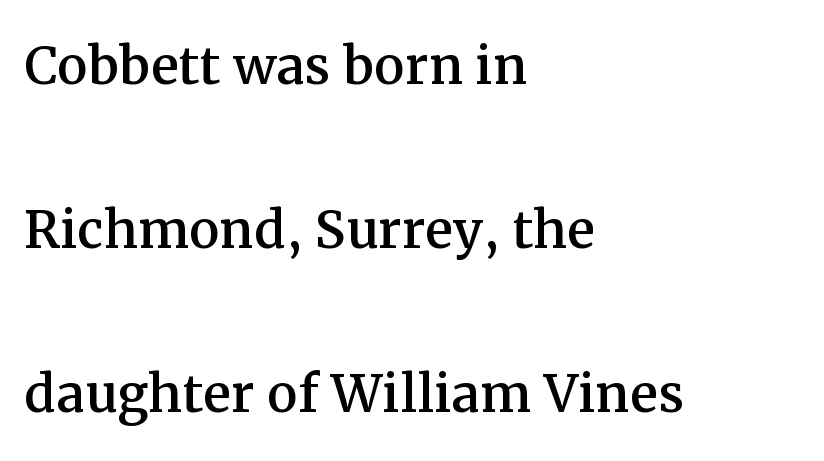
Q: Is the text italic (slanted)? A: No, it is upright.
Q: Is the typeface a serif or a sans-serif typeface? A: Serif.
Q: Is the text underlined? A: No.
Q: How is the paragraph aligned? A: Left-aligned.
Q: Is the spacing between letters normal or unusually wide? A: Normal.
Q: Is the spacing between lines tight, normal or loose? A: Loose.
Q: Width (condensed, normal, or wide)? A: Normal.
Q: Stroke contrast? A: Medium.
Q: x-height? A: Medium.
Q: Monospaced? A: No.
